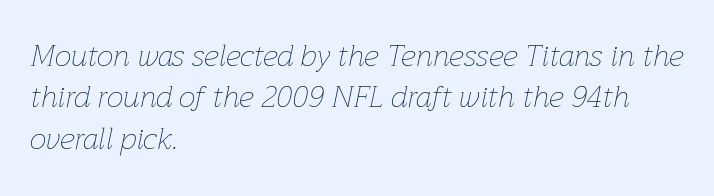
Q: Is the text bold? A: No.
Q: Is the text italic (slanted)? A: Yes, it leans right by about 12 degrees.
Q: Is the text underlined? A: No.
Q: How is the paragraph aligned? A: Left-aligned.
Q: Is the spacing between letters normal or unusually wide? A: Normal.
Q: Is the spacing between lines tight, normal or loose? A: Normal.
Q: Width (condensed, normal, or wide)? A: Normal.
Q: Stroke contrast? A: Low.
Q: x-height? A: Medium.
Q: Monospaced? A: No.
